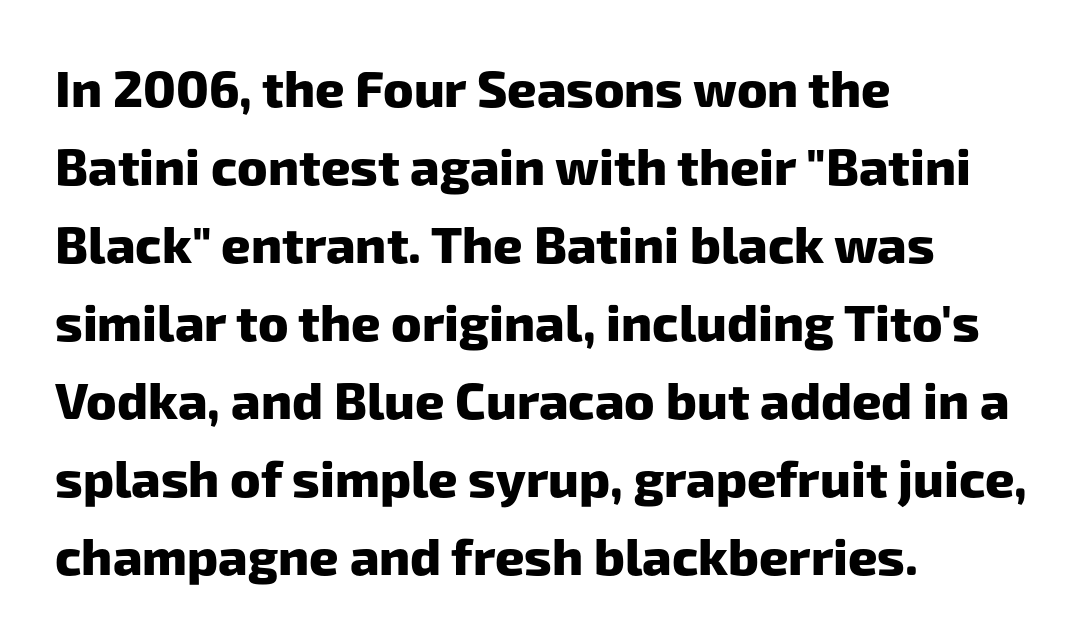
{"serif": "no", "bold": "yes", "weight": "heavy", "width": "normal", "stroke_contrast": "low", "x_height": "medium", "monospaced": "no", "underline": "no", "align": "left", "line_spacing": "normal", "line_spacing_ratio": 1.53, "letter_spacing": "normal", "letter_spacing_em": 0.0, "glyph_px": 51}
